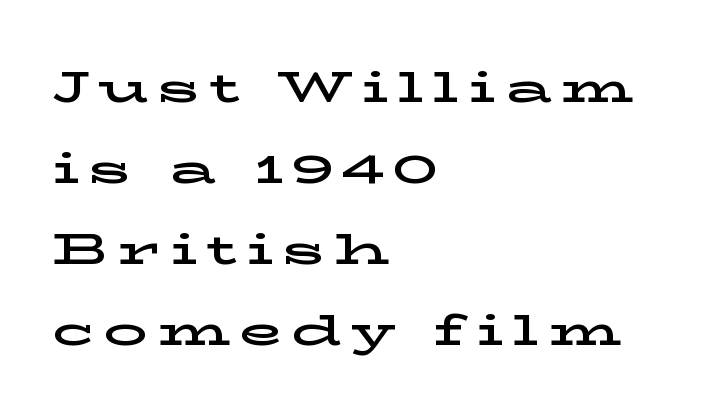
The image shows 44 px wide serif type, upright; set left-aligned, line spacing 1.84x, unusually wide letter spacing (+0.21 em), not underlined; low stroke contrast and a medium x-height.
